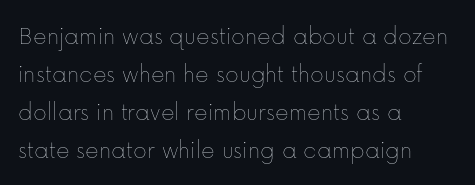
The image shows 26 px text type, upright; set left-aligned, normal line spacing (1.46x), normal letter spacing, not underlined.
